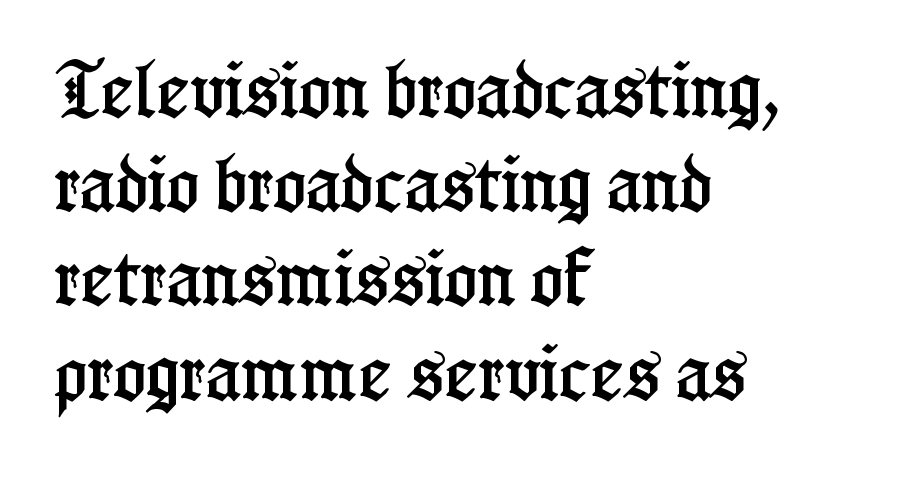
The image shows 62 px condensed serif type, upright; set left-aligned, normal line spacing (1.52x), normal letter spacing, not underlined; low stroke contrast and a medium x-height.
